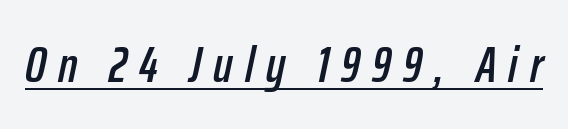
The image shows 50 px condensed type, italic (leaning right); set unusually wide letter spacing (+0.24 em), underlined; low stroke contrast and a medium x-height.
